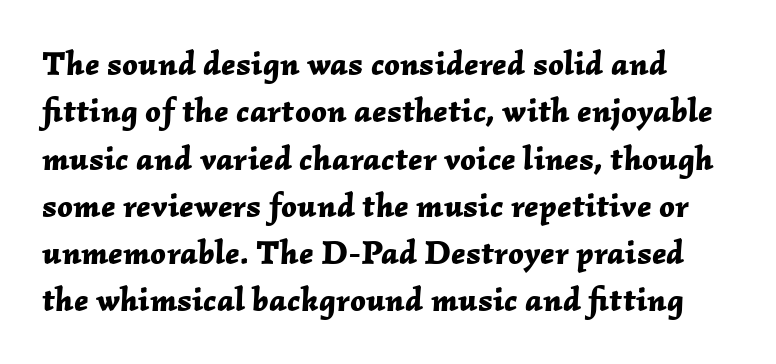
The image shows 34 px bold type, italic (leaning right); set normal line spacing (1.39x), normal letter spacing, not underlined; low stroke contrast and a medium x-height.
